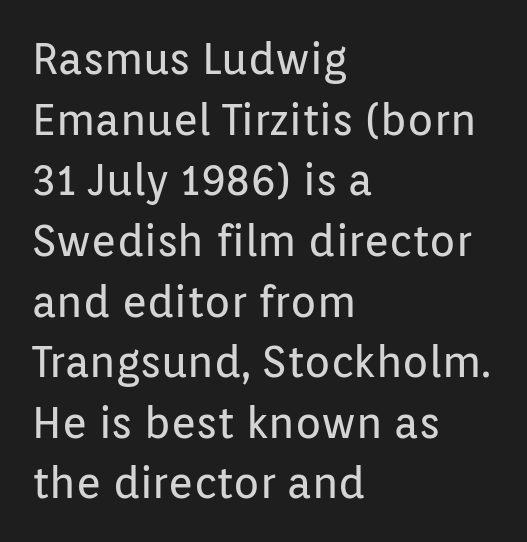
The line-height multiplier appears to be the usual default. Character widths vary here, with narrow letters taking less room than wide ones. The space beneath each line is pristine and unruled. This is not heavy type; no bold has been used. Is the letter spacing exaggerated? No — it looks like the ordinary default.
